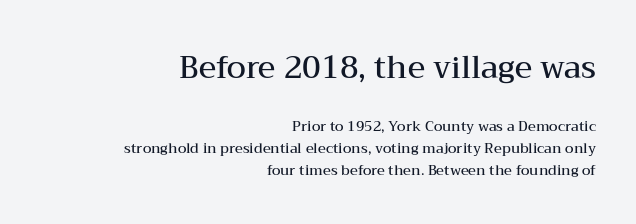
The zone under the glyphs is completely vacant. Does the copy run flush right? Yes — the right margin is perfectly even. Letter spacing: default. Looks like regular typesetting: each glyph gets only the width it needs. Posture: straight, roman, zero tilt. Typographically, this falls in the serif category.
